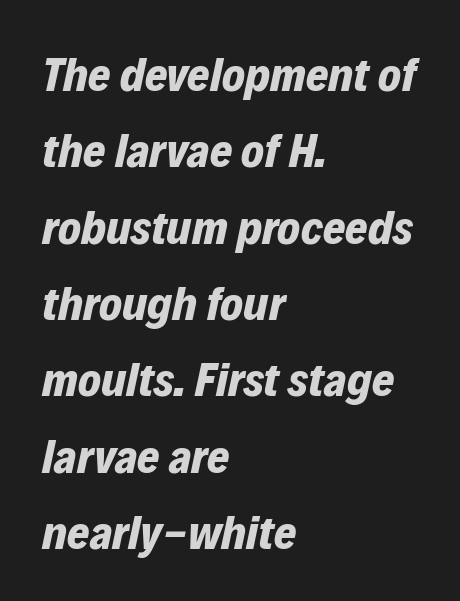
{"italic": "yes", "lean": "right", "slant_degrees": 12, "bold": "yes", "weight": "bold", "width": "normal", "stroke_contrast": "low", "x_height": "medium", "monospaced": "no", "underline": "no", "align": "left", "line_spacing": "normal", "line_spacing_ratio": 1.59, "letter_spacing": "normal", "letter_spacing_em": 0.0, "glyph_px": 48}
